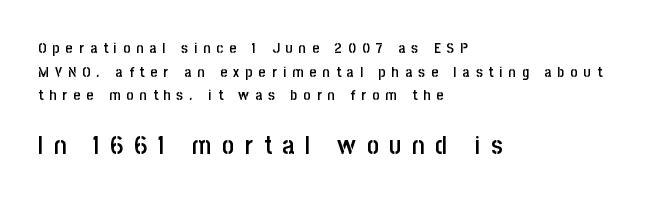
Q: Is the text bold? A: Semi-bold.
Q: Is the text italic (slanted)? A: No, it is upright.
Q: Is the text underlined? A: No.
Q: How is the paragraph aligned? A: Left-aligned.
Q: Is the spacing between letters normal or unusually wide? A: Unusually wide.
Q: Is the spacing between lines tight, normal or loose? A: Normal.
Q: Which block of text is set in a larger size, the first (top) or the second (bottom)? A: The second (bottom) one.
